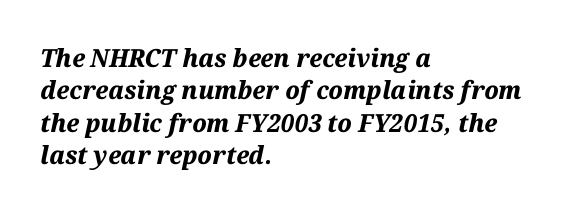
{"italic": "yes", "lean": "right", "slant_degrees": 12, "bold": "yes", "underline": "no", "align": "left", "line_spacing": "normal", "line_spacing_ratio": 1.3, "letter_spacing": "normal", "letter_spacing_em": 0.0, "glyph_px": 25}
